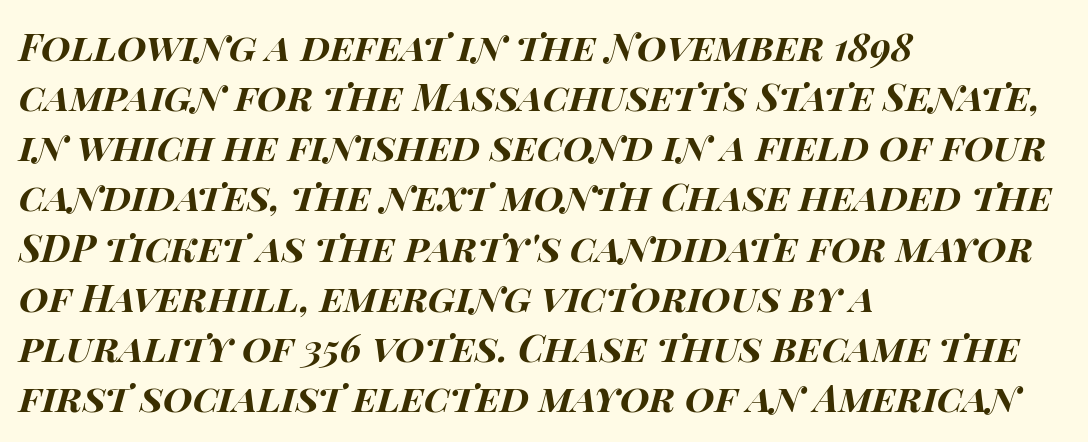
Q: Is the text bold? A: Yes.
Q: Is the text italic (slanted)? A: Yes, it leans right by about 15 degrees.
Q: Is the text underlined? A: No.
Q: How is the paragraph aligned? A: Left-aligned.
Q: Is the spacing between letters normal or unusually wide? A: Normal.
Q: Is the spacing between lines tight, normal or loose? A: Normal.
Q: Width (condensed, normal, or wide)? A: Wide.
Q: Stroke contrast? A: High.
Q: x-height? A: Large.
Q: Monospaced? A: No.
